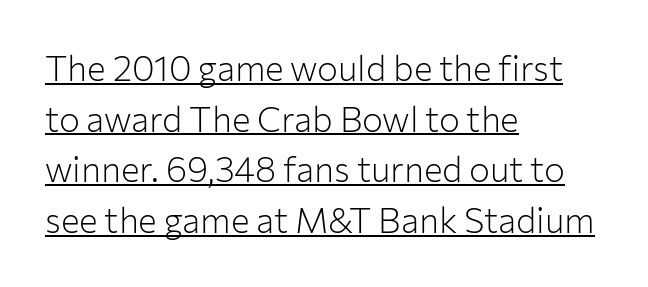
{"serif": "no", "italic": "no", "bold": "no", "weight": "light", "width": "normal", "stroke_contrast": "low", "x_height": "medium", "monospaced": "no", "underline": "yes", "align": "left", "line_spacing": "normal", "line_spacing_ratio": 1.45, "letter_spacing": "normal", "letter_spacing_em": 0.0, "glyph_px": 35}
